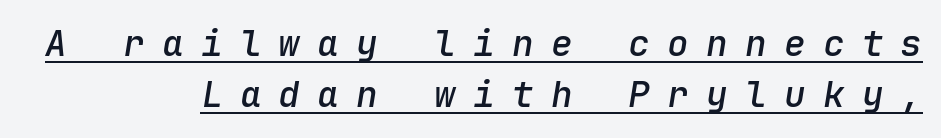
Layout note: lines flush right. A fair bit of extra ink — the face is semibold, not bold. Students, note that the glyphs here are deliberately spaced far apart. Does the lettering tilt? It does — this is italic.
